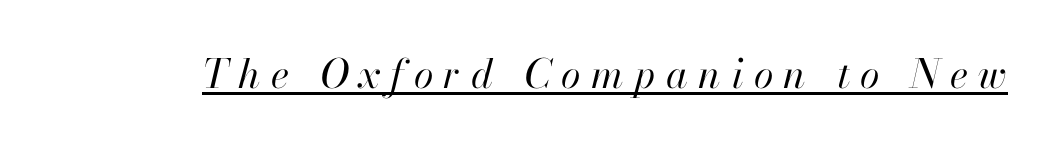
Q: Is the text bold? A: No.
Q: Is the text italic (slanted)? A: Yes, it leans right by about 13 degrees.
Q: Is the text underlined? A: Yes.
Q: Is the spacing between letters normal or unusually wide? A: Unusually wide.
Q: Width (condensed, normal, or wide)? A: Normal.
Q: Stroke contrast? A: High.
Q: x-height? A: Small.
Q: Monospaced? A: No.
